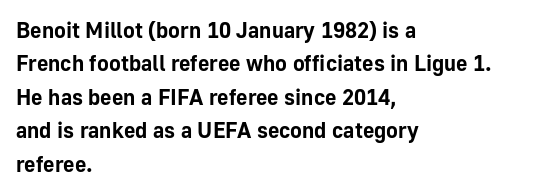
{"italic": "no", "bold": "yes", "underline": "no", "align": "left", "line_spacing": "normal", "line_spacing_ratio": 1.52, "letter_spacing": "normal", "letter_spacing_em": 0.0, "glyph_px": 22}
